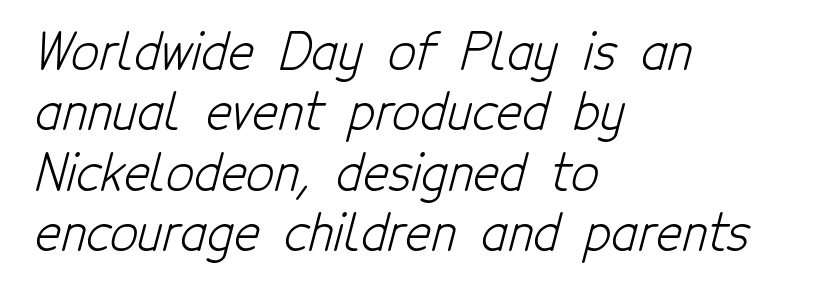
{"serif": "no", "bold": "no", "weight": "light", "width": "condensed", "stroke_contrast": "low", "x_height": "medium", "monospaced": "no", "underline": "no", "align": "left", "line_spacing_ratio": 1.23, "letter_spacing": "normal", "letter_spacing_em": 0.0, "glyph_px": 49}
